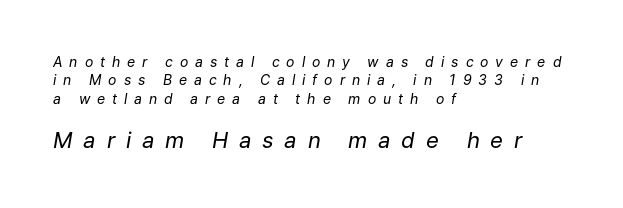
{"italic": "yes", "lean": "right", "slant_degrees": 9, "bold": "no", "underline": "no", "align": "left", "line_spacing": "normal", "line_spacing_ratio": 1.32, "letter_spacing": "wide", "letter_spacing_em": 0.49, "larger_block": "second", "size_ratio": 1.57, "glyph_px": 22}
